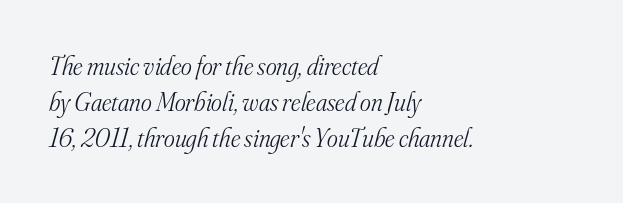
Q: Is the text bold? A: No.
Q: Is the text italic (slanted)? A: Yes, it leans right by about 16 degrees.
Q: Is the text underlined? A: No.
Q: How is the paragraph aligned? A: Left-aligned.
Q: Is the spacing between letters normal or unusually wide? A: Normal.
Q: Is the spacing between lines tight, normal or loose? A: Normal.
